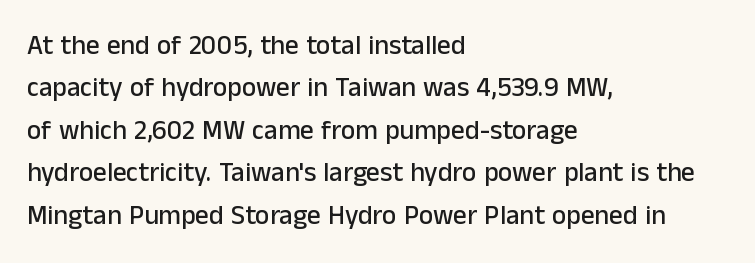
Successive baselines arrive at the customary interval. Tall strokes in this sample are plumb rather than angled. Where is the straight margin? On the left. Lines of text with bare space underneath. Each word holds together tightly as a unit, with standard inter-letter gaps.
